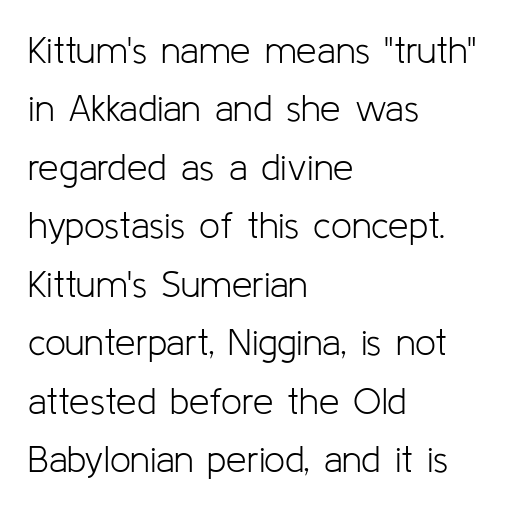
Q: Is the text bold? A: No.
Q: Is the text italic (slanted)? A: No, it is upright.
Q: Is the typeface a serif or a sans-serif typeface? A: Sans-serif.
Q: Is the text underlined? A: No.
Q: How is the paragraph aligned? A: Left-aligned.
Q: Is the spacing between letters normal or unusually wide? A: Normal.
Q: Is the spacing between lines tight, normal or loose? A: Normal.
Q: Width (condensed, normal, or wide)? A: Normal.
Q: Stroke contrast? A: Low.
Q: x-height? A: Medium.
Q: Monospaced? A: No.
